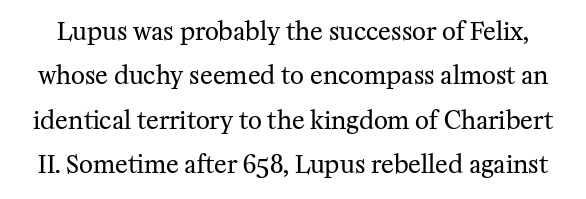
The strokes carry an ordinary text weight at most. The type is set solid horizontally, with unmodified tracking. Lines of text with bare space underneath. Unlike italic type, these characters show no tilt at all.
